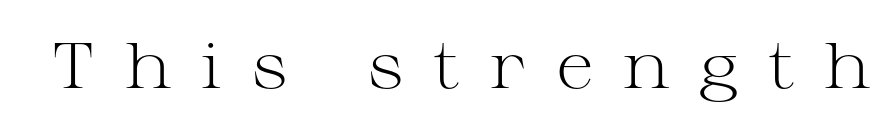
The image shows 64 px light, wide serif type, upright; set unusually wide letter spacing (+0.46 em), not underlined; medium stroke contrast and a medium x-height.
